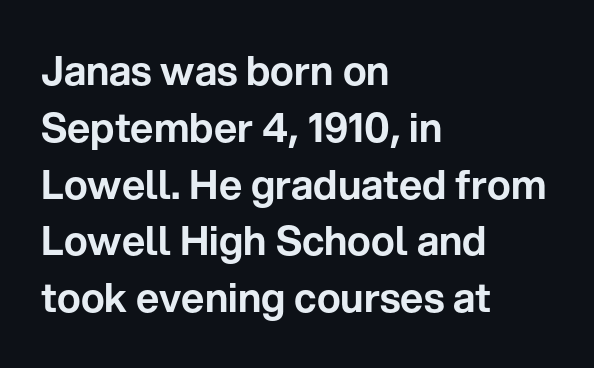
The image shows 40 px sans-serif type, upright; set left-aligned, normal line spacing (1.42x), normal letter spacing, not underlined; low stroke contrast and a medium x-height.
